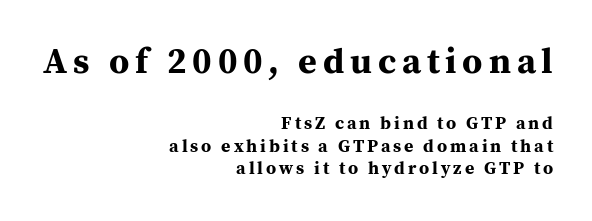
The image shows 36 px bold serif type, upright; set right-aligned, line spacing 1.24x, not underlined; the first (top) block is 2.0x larger; medium stroke contrast and a medium x-height.
